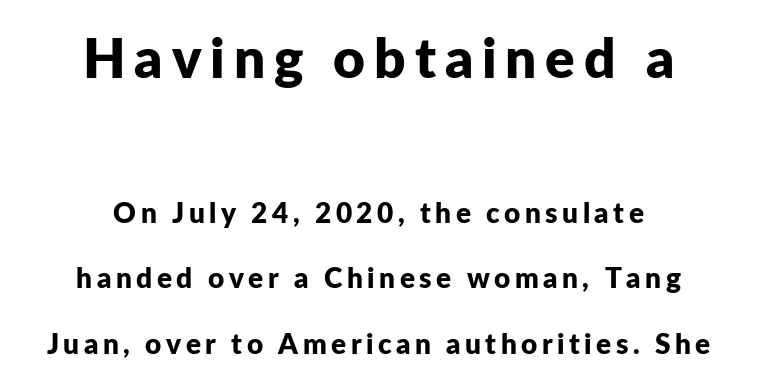
{"serif": "no", "italic": "no", "bold": "yes", "weight": "bold", "width": "normal", "stroke_contrast": "low", "x_height": "medium", "monospaced": "no", "underline": "no", "align": "center", "line_spacing": "loose", "line_spacing_ratio": 2.33, "larger_block": "first", "size_ratio": 1.96, "glyph_px": 55}
